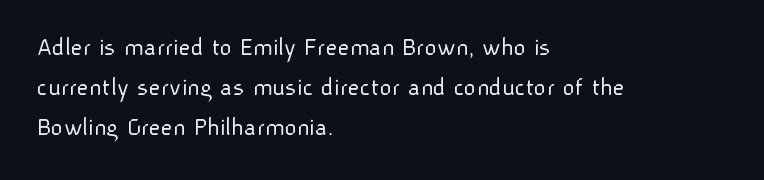
{"italic": "no", "bold": "no", "underline": "no", "align": "left", "line_spacing": "normal", "line_spacing_ratio": 1.53, "letter_spacing": "normal", "letter_spacing_em": 0.0, "glyph_px": 26}
